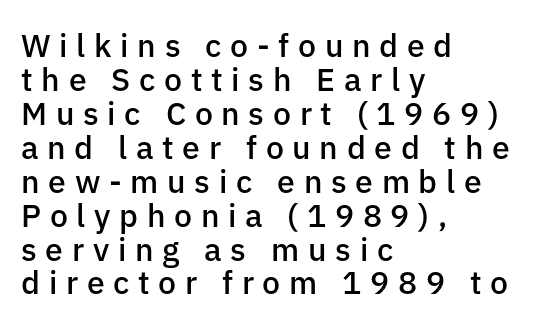
{"serif": "no", "italic": "no", "bold": "semi", "weight": "semibold", "width": "normal", "stroke_contrast": "low", "x_height": "medium", "monospaced": "no", "underline": "no", "align": "left", "line_spacing": "tight", "line_spacing_ratio": 1.06, "letter_spacing": "wide", "letter_spacing_em": 0.27, "glyph_px": 32}
